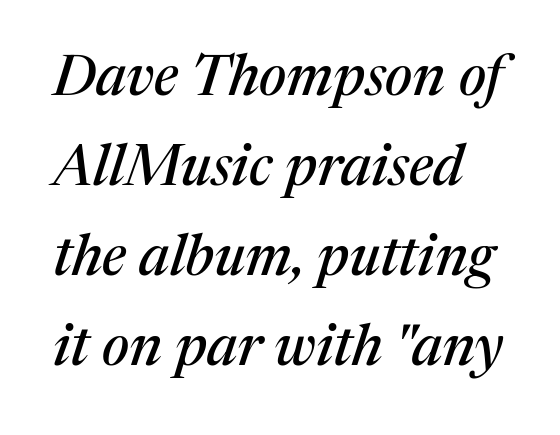
The axis of the letterforms is tilted away from vertical. Underline: absent. Each word holds together tightly as a unit, with standard inter-letter gaps. Small tapered or slab feet sit at the stroke ends, so this counts as serif. The letters advance in unequal steps, a hallmark of proportional type. Honestly, the row spacing looks completely unremarkable.
